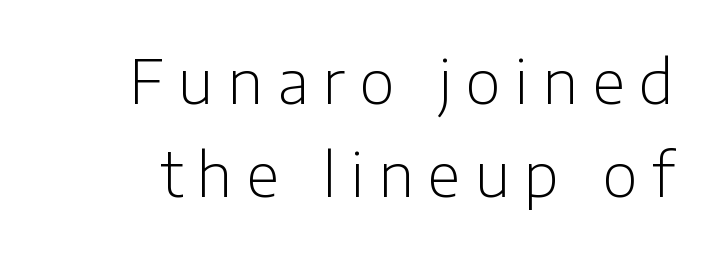
{"serif": "no", "italic": "no", "bold": "no", "weight": "light", "width": "normal", "stroke_contrast": "low", "x_height": "medium", "monospaced": "no", "underline": "no", "line_spacing": "normal", "line_spacing_ratio": 1.55, "letter_spacing": "wide", "letter_spacing_em": 0.24, "glyph_px": 60}
